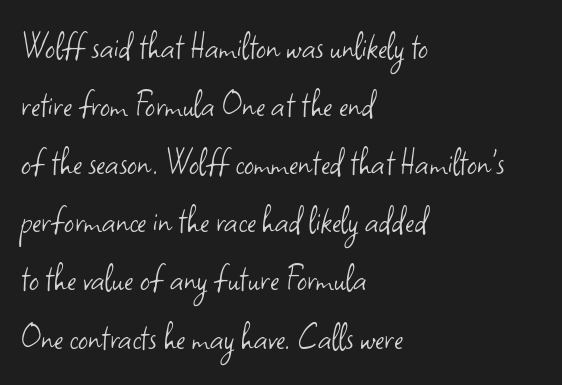
Q: Is the text bold? A: No.
Q: Is the text italic (slanted)? A: Yes.
Q: Is the typeface a serif or a sans-serif typeface? A: Sans-serif.
Q: Is the text underlined? A: No.
Q: How is the paragraph aligned? A: Left-aligned.
Q: Is the spacing between letters normal or unusually wide? A: Normal.
Q: Is the spacing between lines tight, normal or loose? A: Normal.
Q: Width (condensed, normal, or wide)? A: Normal.
Q: Stroke contrast? A: Low.
Q: x-height? A: Small.
Q: Monospaced? A: No.
